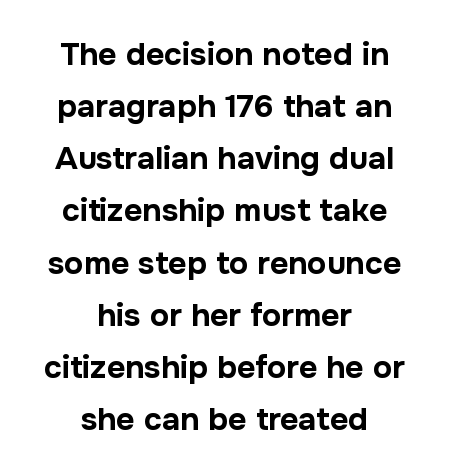
Q: Is the text bold? A: Yes.
Q: Is the text italic (slanted)? A: No, it is upright.
Q: Is the typeface a serif or a sans-serif typeface? A: Sans-serif.
Q: Is the text underlined? A: No.
Q: How is the paragraph aligned? A: Centered.
Q: Is the spacing between letters normal or unusually wide? A: Normal.
Q: Is the spacing between lines tight, normal or loose? A: Normal.
Q: Width (condensed, normal, or wide)? A: Normal.
Q: Stroke contrast? A: Low.
Q: x-height? A: Medium.
Q: Monospaced? A: No.
